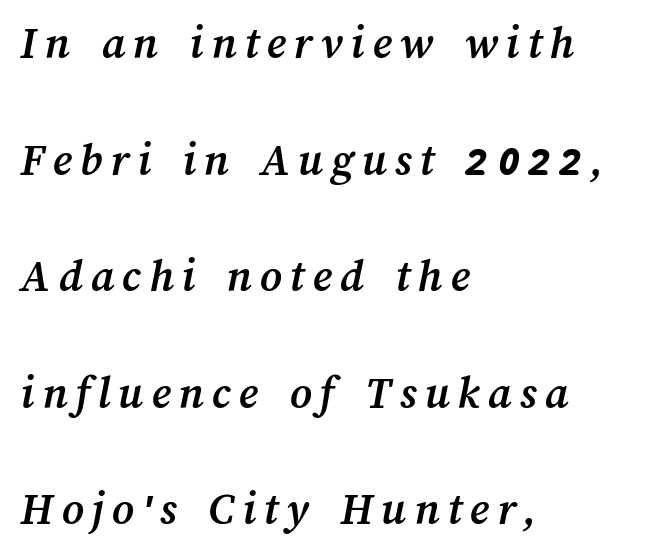
Q: Is the text bold? A: Yes.
Q: Is the text underlined? A: No.
Q: How is the paragraph aligned? A: Left-aligned.
Q: Is the spacing between lines tight, normal or loose? A: Loose.
Q: Width (condensed, normal, or wide)? A: Normal.
Q: Stroke contrast? A: Medium.
Q: x-height? A: Medium.
Q: Monospaced? A: No.
